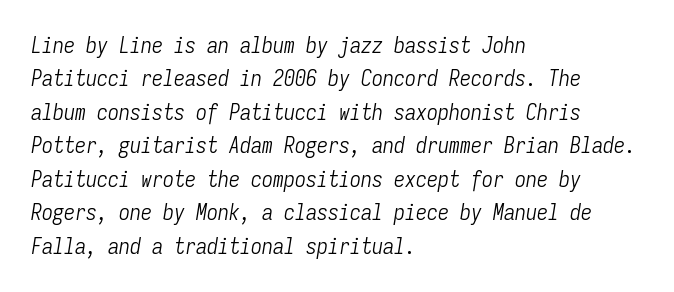
{"italic": "yes", "lean": "right", "slant_degrees": 9, "bold": "no", "underline": "no", "align": "left", "line_spacing": "normal", "line_spacing_ratio": 1.52, "letter_spacing": "normal", "letter_spacing_em": 0.0, "glyph_px": 22}
